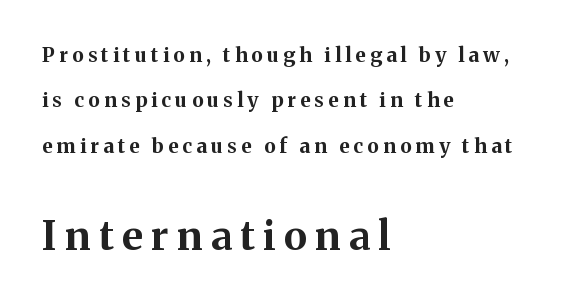
Q: Is the text bold? A: Yes.
Q: Is the text italic (slanted)? A: No, it is upright.
Q: Is the typeface a serif or a sans-serif typeface? A: Serif.
Q: Is the text underlined? A: No.
Q: How is the paragraph aligned? A: Left-aligned.
Q: Is the spacing between letters normal or unusually wide? A: Unusually wide.
Q: Is the spacing between lines tight, normal or loose? A: Loose.
Q: Which block of text is set in a larger size, the first (top) or the second (bottom)? A: The second (bottom) one.
Q: Width (condensed, normal, or wide)? A: Normal.
Q: Stroke contrast? A: Medium.
Q: x-height? A: Medium.
Q: Monospaced? A: No.
